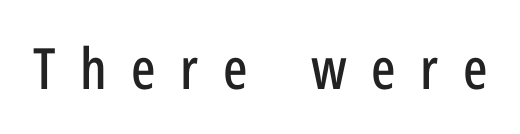
Style check: upright. You could not count columns in this text — the font is proportionally spaced. You could only call the tracking loose — the letters float apart. Descenders hang freely into open space. Letterform terminals end flat and unadorned throughout the passage.
